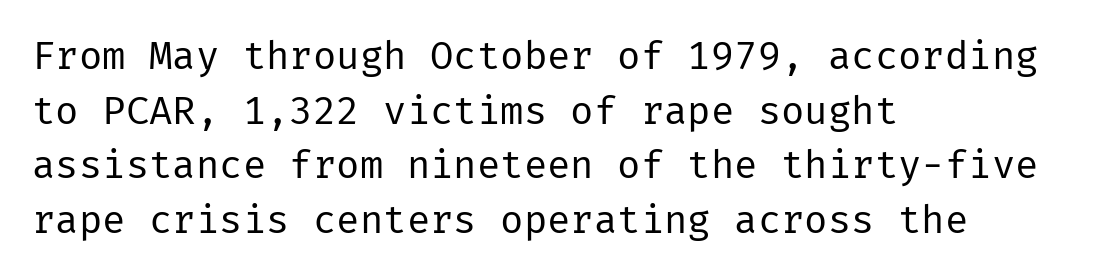
The image shows 39 px regular-weight sans-serif type, upright; set left-aligned, normal line spacing (1.4x), normal letter spacing, not underlined; low stroke contrast and a medium x-height.
